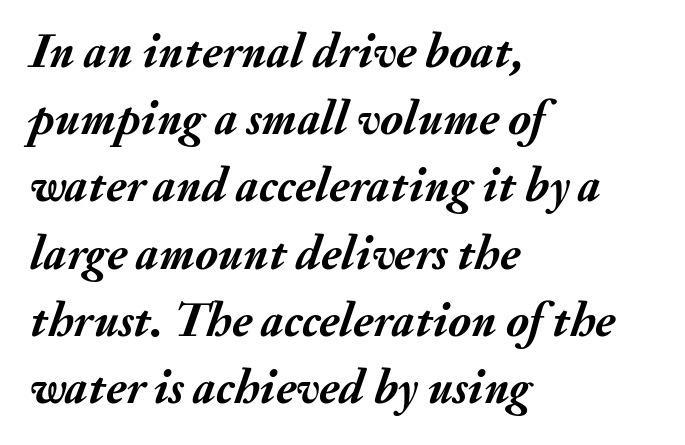
If you drew a ruler down the left edge, every line would touch it. The rendering keeps characters at their native spacing. The face used here has the dense, thick strokes of a bold. A typesetter would call this leading conventional body-copy spacing. Letters rest on an invisible, unmarked baseline. Style check: oblique.
